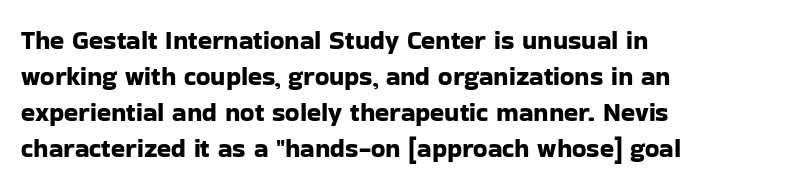
Q: Is the text italic (slanted)? A: No, it is upright.
Q: Is the text underlined? A: No.
Q: How is the paragraph aligned? A: Left-aligned.
Q: Is the spacing between letters normal or unusually wide? A: Normal.
Q: Is the spacing between lines tight, normal or loose? A: Normal.
